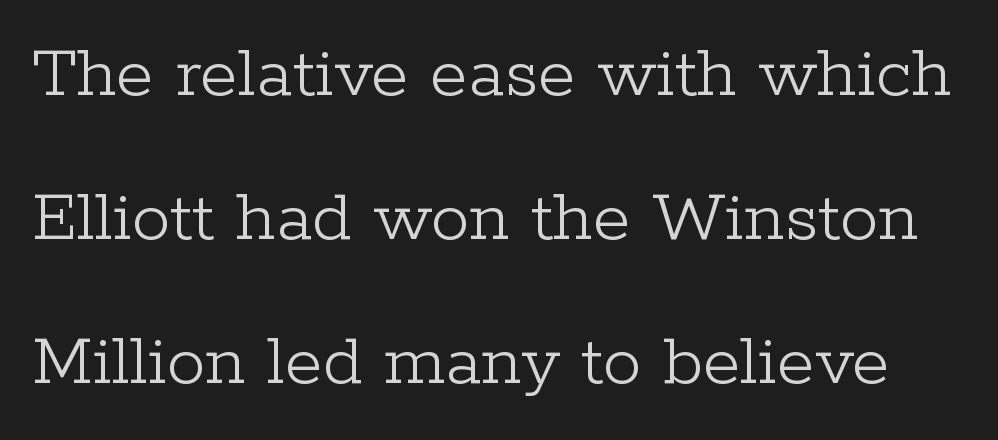
{"serif": "yes", "italic": "no", "bold": "no", "weight": "light", "width": "normal", "stroke_contrast": "low", "x_height": "medium", "monospaced": "no", "underline": "no", "line_spacing_ratio": 1.87, "letter_spacing": "normal", "letter_spacing_em": 0.0, "glyph_px": 77}
